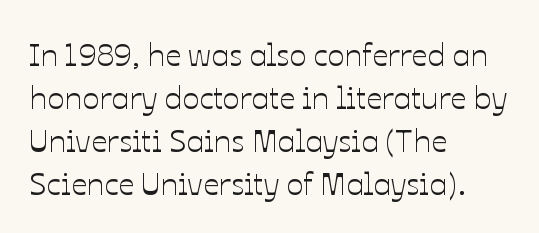
{"italic": "no", "width": "normal", "stroke_contrast": "low", "x_height": "medium", "monospaced": "no", "underline": "no", "align": "left", "line_spacing": "normal", "line_spacing_ratio": 1.34, "letter_spacing": "normal", "letter_spacing_em": 0.0, "glyph_px": 32}
